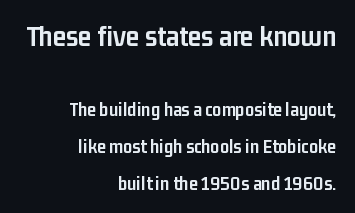
Designer's note — italics off, roman on. This rendering uses right alignment, leaving the left contour irregular. Character widths vary here, with narrow letters taking less room than wide ones. Examine the stroke ends and you'll find no serifs. Whoever set this made the first block the dominant, larger element.
